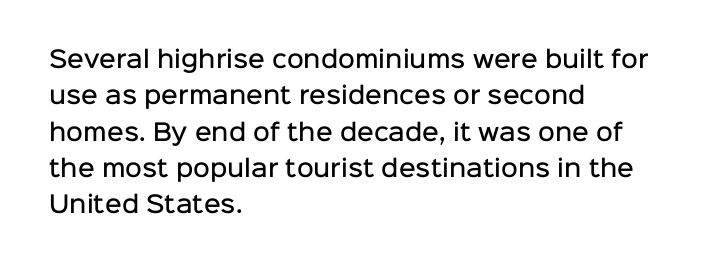
The image shows 23 px text type, upright; set left-aligned, normal line spacing (1.58x), normal letter spacing, not underlined.
